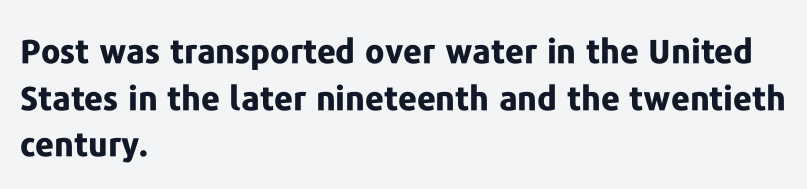
{"serif": "no", "italic": "no", "bold": "yes", "weight": "bold", "width": "normal", "stroke_contrast": "low", "x_height": "medium", "monospaced": "no", "underline": "no", "align": "left", "line_spacing": "normal", "line_spacing_ratio": 1.41, "letter_spacing": "normal", "letter_spacing_em": 0.0, "glyph_px": 33}
